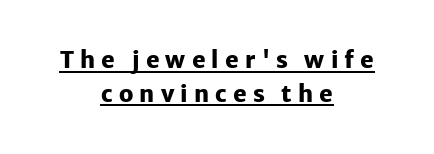
The image shows 23 px bold type, upright; set centered, normal line spacing (1.46x), unusually wide letter spacing (+0.27 em), underlined.
